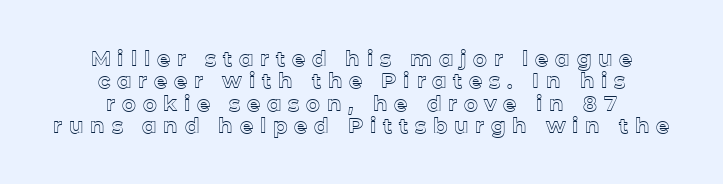
Tightly led — the rows are bunched. Just letters on the line, the space beneath them empty. Unlike italic type, these characters show no tilt at all. One-word summary of the alignment: center. Is the letter spacing exaggerated? Yes — the characters are pushed far apart.
